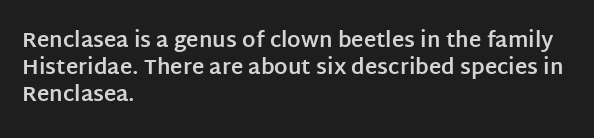
{"italic": "no", "bold": "yes", "underline": "no", "align": "left", "line_spacing": "normal", "line_spacing_ratio": 1.28, "letter_spacing": "normal", "letter_spacing_em": 0.0, "glyph_px": 21}
